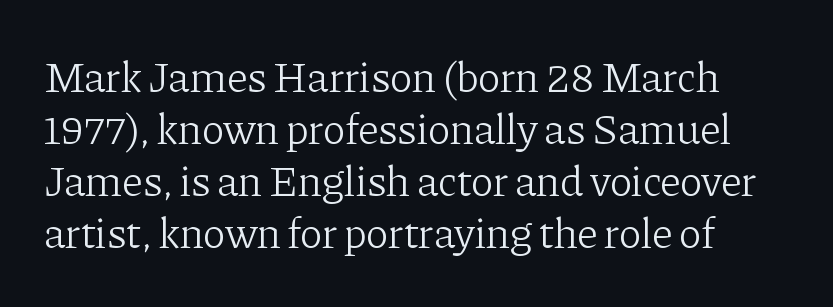
Letters have the restrained weight of plain body copy at most. Old-style or modern, the face here clearly has serifs. The specimen omits any rule beneath the text block's lines. Does the lettering tilt? It doesn't — this is upright.
